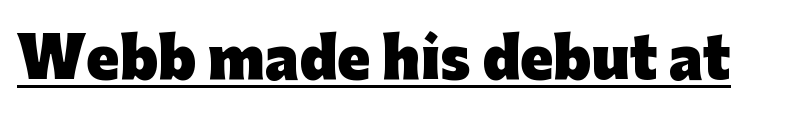
Q: Is the text bold? A: Yes.
Q: Is the text italic (slanted)? A: No, it is upright.
Q: Is the typeface a serif or a sans-serif typeface? A: Sans-serif.
Q: Is the text underlined? A: Yes.
Q: Is the spacing between letters normal or unusually wide? A: Normal.
Q: Width (condensed, normal, or wide)? A: Normal.
Q: Stroke contrast? A: Low.
Q: x-height? A: Medium.
Q: Monospaced? A: No.
